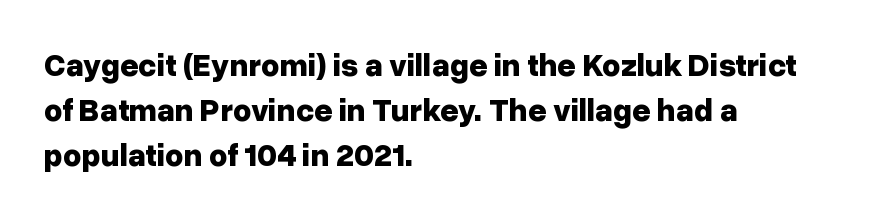
The letters sit at their default tracking, neither squeezed nor spread. The ragged edge is on the right, which tells us the setting is flush left. Vertical strokes here are truly vertical. Anything drawn beneath the words? Only blank space.
